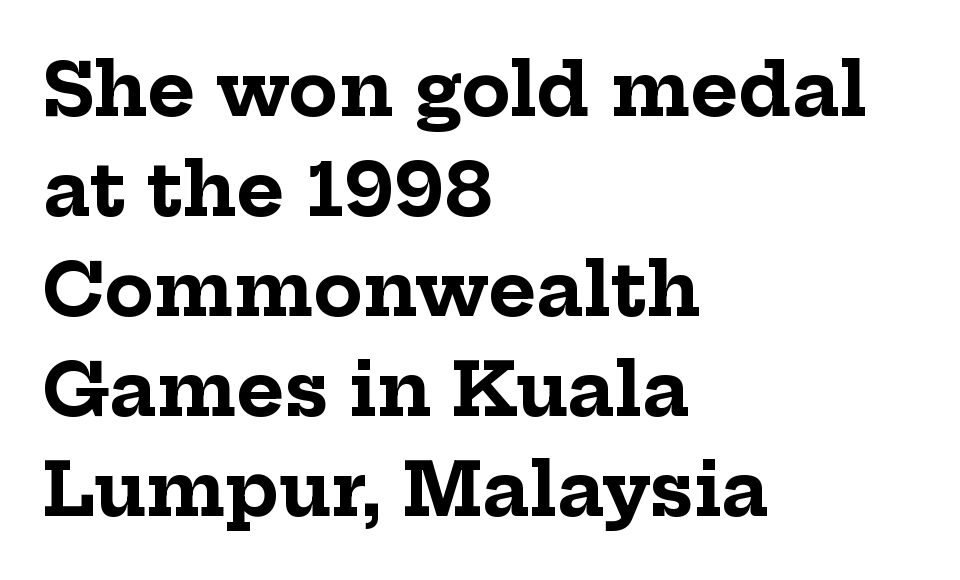
The image shows 73 px bold serif type, upright; set left-aligned, normal line spacing (1.37x), normal letter spacing, not underlined; low stroke contrast and a medium x-height.
